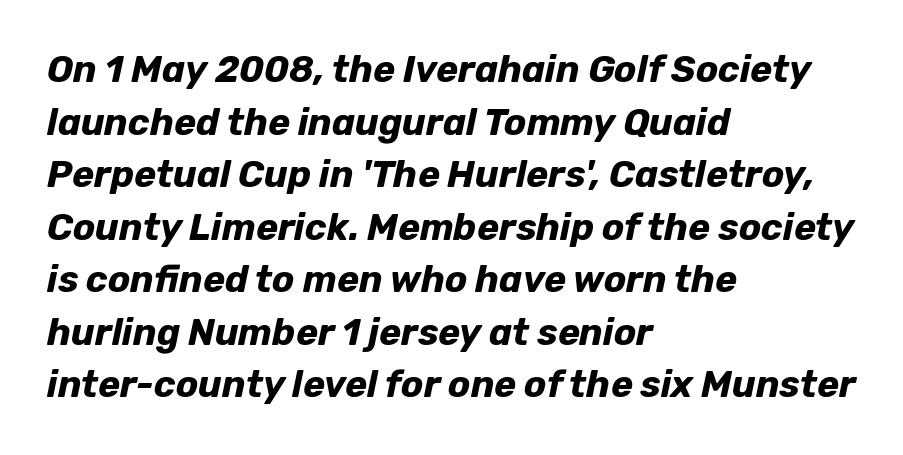
{"italic": "yes", "lean": "right", "slant_degrees": 12, "bold": "yes", "weight": "bold", "width": "normal", "stroke_contrast": "low", "x_height": "medium", "monospaced": "no", "underline": "no", "align": "left", "line_spacing": "normal", "line_spacing_ratio": 1.42, "letter_spacing": "normal", "letter_spacing_em": 0.0, "glyph_px": 37}
